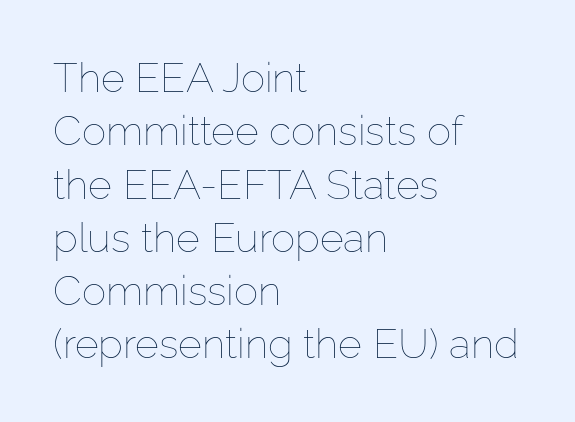
Q: Is the text bold? A: No.
Q: Is the text italic (slanted)? A: No, it is upright.
Q: Is the text underlined? A: No.
Q: How is the paragraph aligned? A: Left-aligned.
Q: Is the spacing between letters normal or unusually wide? A: Normal.
Q: Is the spacing between lines tight, normal or loose? A: Normal.
Q: Width (condensed, normal, or wide)? A: Normal.
Q: Stroke contrast? A: Low.
Q: x-height? A: Medium.
Q: Monospaced? A: No.
